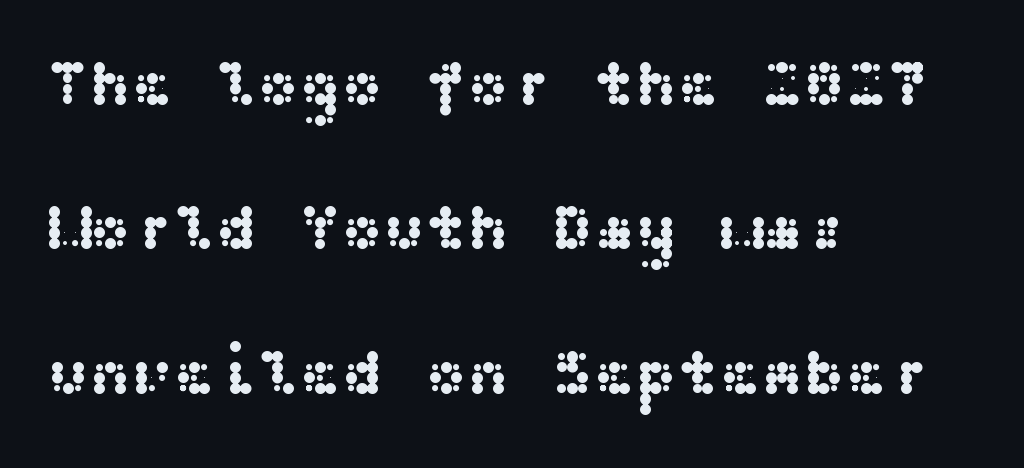
{"serif": "no", "italic": "no", "width": "wide", "stroke_contrast": "medium", "x_height": "medium", "underline": "no", "align": "left", "line_spacing": "loose", "line_spacing_ratio": 2.29, "letter_spacing": "normal", "letter_spacing_em": 0.0, "glyph_px": 63}
